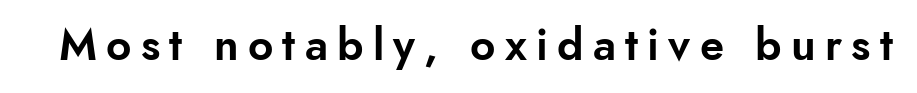
The image shows 44 px sans-serif type, upright; set unusually wide letter spacing (+0.21 em), not underlined; low stroke contrast and a small x-height.
